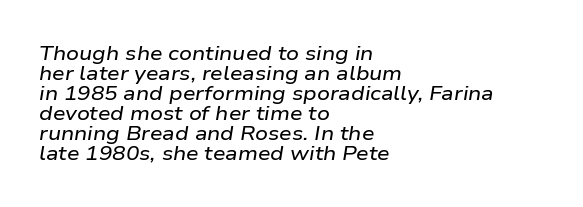
Q: Is the text italic (slanted)? A: Yes, it leans right by about 9 degrees.
Q: Is the text underlined? A: No.
Q: How is the paragraph aligned? A: Left-aligned.
Q: Is the spacing between letters normal or unusually wide? A: Normal.
Q: Is the spacing between lines tight, normal or loose? A: Tight.
